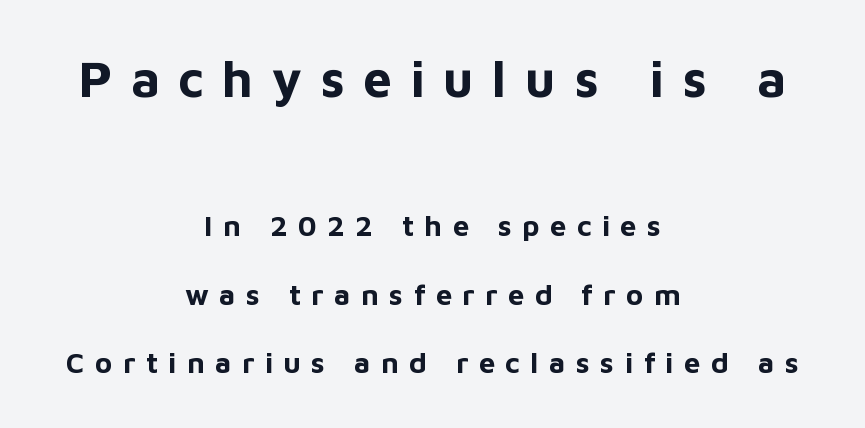
{"serif": "no", "italic": "no", "bold": "yes", "weight": "bold", "width": "normal", "stroke_contrast": "low", "x_height": "medium", "monospaced": "no", "underline": "no", "align": "center", "line_spacing": "loose", "line_spacing_ratio": 2.36, "letter_spacing": "wide", "letter_spacing_em": 0.36, "larger_block": "first", "size_ratio": 1.76, "glyph_px": 51}
